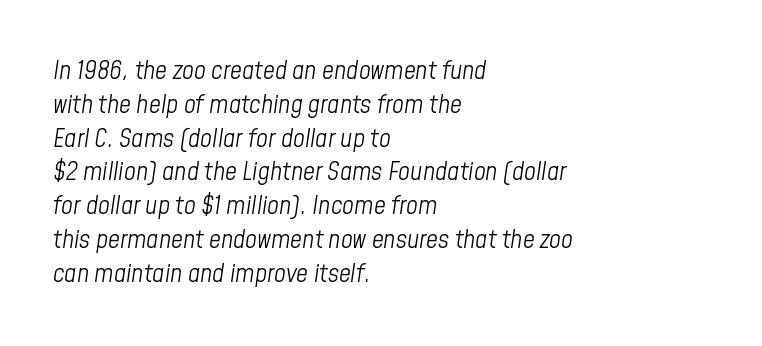
Q: Is the text bold? A: No.
Q: Is the text italic (slanted)? A: Yes, it leans right by about 8 degrees.
Q: Is the text underlined? A: No.
Q: How is the paragraph aligned? A: Left-aligned.
Q: Is the spacing between letters normal or unusually wide? A: Normal.
Q: Is the spacing between lines tight, normal or loose? A: Normal.
